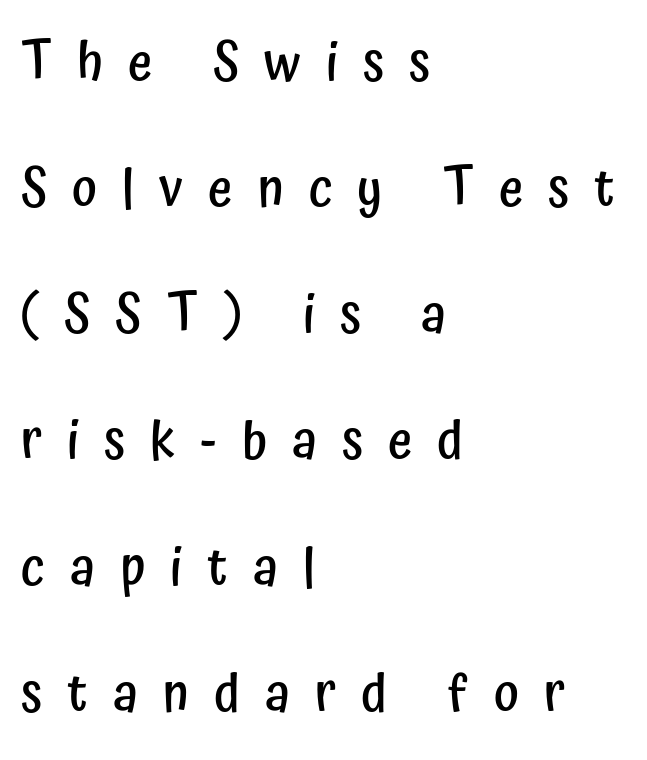
Q: Is the text bold? A: Semi-bold.
Q: Is the text italic (slanted)? A: No, it is upright.
Q: Is the typeface a serif or a sans-serif typeface? A: Sans-serif.
Q: Is the text underlined? A: No.
Q: How is the paragraph aligned? A: Left-aligned.
Q: Is the spacing between letters normal or unusually wide? A: Unusually wide.
Q: Is the spacing between lines tight, normal or loose? A: Loose.
Q: Width (condensed, normal, or wide)? A: Condensed.
Q: Stroke contrast? A: Low.
Q: x-height? A: Medium.
Q: Monospaced? A: No.
